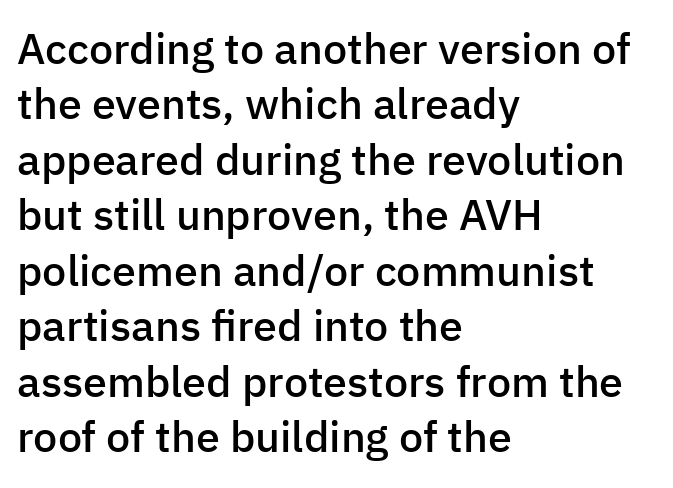
Descenders are the only things crossing below the line. Regular leading. This sample uses an upright cut, with every glyph sitting square on the baseline. The rendering anchors every line to the left-hand side. The glyphs in this specimen are sans serif. I'd describe the lettering as semibold — firm but not a full bold.
